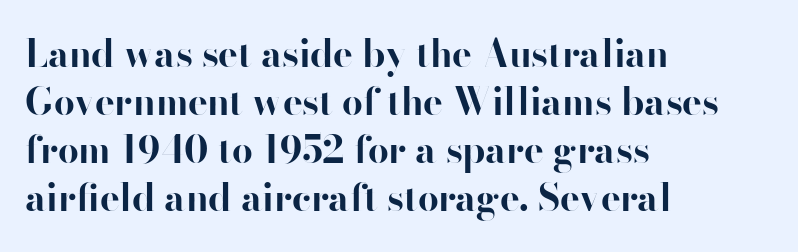
{"serif": "no", "italic": "no", "bold": "yes", "weight": "bold", "width": "normal", "stroke_contrast": "high", "x_height": "small", "monospaced": "no", "underline": "no", "align": "left", "line_spacing": "normal", "line_spacing_ratio": 1.3, "letter_spacing": "normal", "letter_spacing_em": 0.0, "glyph_px": 37}
